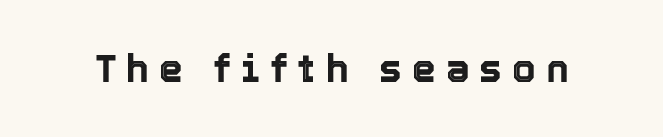
The image shows 38 px text type, upright; set unusually wide letter spacing (+0.26 em), not underlined; a medium x-height.
